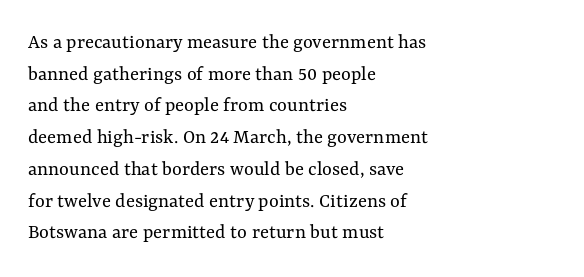
Style check: upright. Leftover space on each line is placed entirely after the last word. The rows are spaced the way most documents space them. The font is comparable to plain body text, perhaps lighter. Honestly, there is no underline to notice here at all. Nobody touched the tracking dial on this one.
